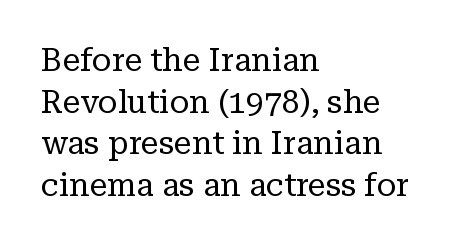
Q: Is the text bold? A: No.
Q: Is the text italic (slanted)? A: No, it is upright.
Q: Is the typeface a serif or a sans-serif typeface? A: Serif.
Q: Is the text underlined? A: No.
Q: How is the paragraph aligned? A: Left-aligned.
Q: Is the spacing between letters normal or unusually wide? A: Normal.
Q: Is the spacing between lines tight, normal or loose? A: Normal.
Q: Width (condensed, normal, or wide)? A: Normal.
Q: Stroke contrast? A: Low.
Q: x-height? A: Medium.
Q: Monospaced? A: No.
